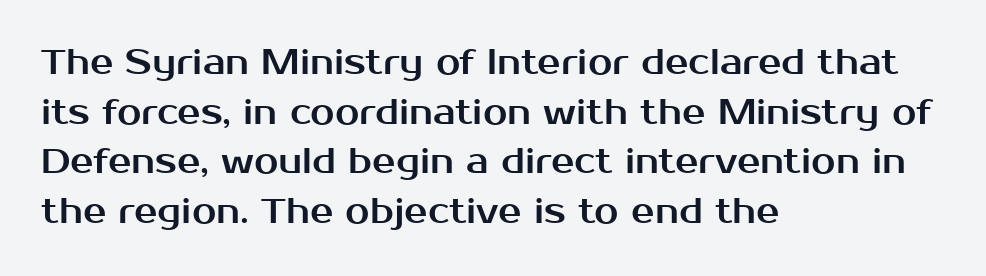
{"serif": "no", "italic": "no", "width": "normal", "stroke_contrast": "medium", "x_height": "medium", "monospaced": "no", "underline": "no", "align": "left", "line_spacing": "normal", "line_spacing_ratio": 1.42, "letter_spacing": "normal", "letter_spacing_em": 0.0, "glyph_px": 35}
